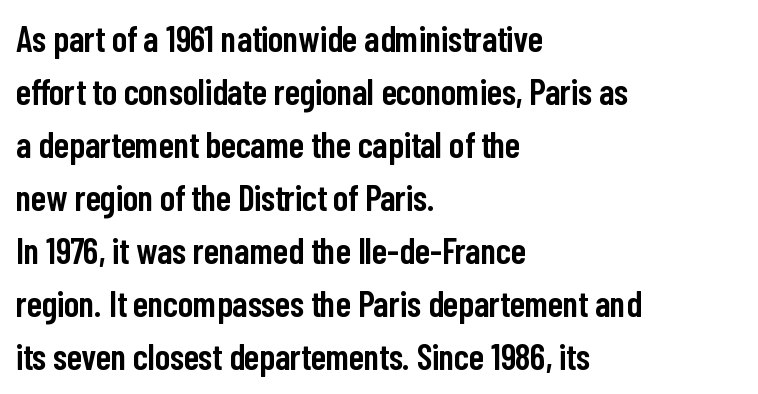
The image shows 36 px semibold, condensed sans-serif type, upright; set left-aligned, normal line spacing (1.47x), normal letter spacing, not underlined; low stroke contrast and a medium x-height.
